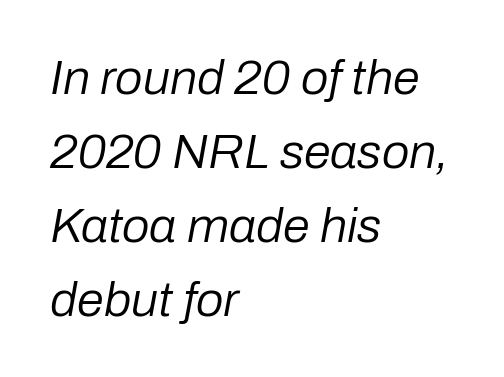
Is the type slanted? Yes — the strokes lean at a clear angle. Vertical spacing — default. Layout note: lines flush left. Standard letterfit; no display-style spreading of the glyphs. You could not count columns in this text — the font is proportionally spaced. Has an underline been added? It has not.
